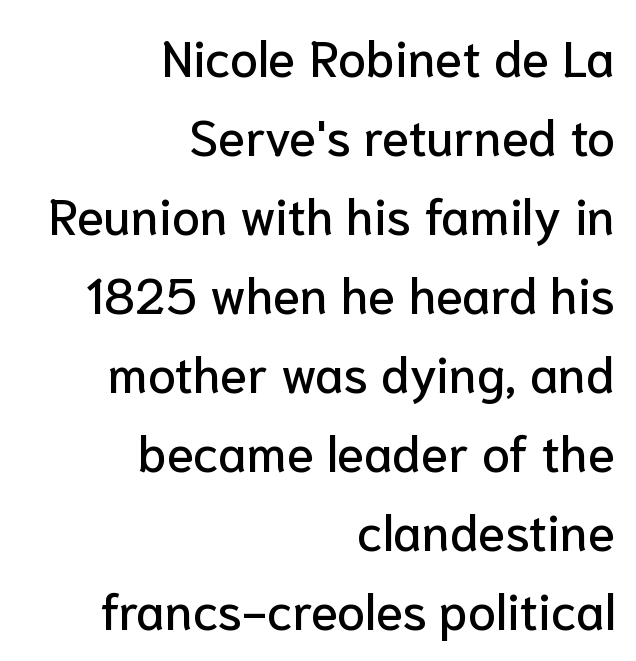
{"serif": "no", "italic": "no", "width": "normal", "stroke_contrast": "low", "x_height": "medium", "monospaced": "no", "underline": "no", "align": "right", "line_spacing": "normal", "line_spacing_ratio": 1.58, "letter_spacing": "normal", "letter_spacing_em": 0.0, "glyph_px": 50}
